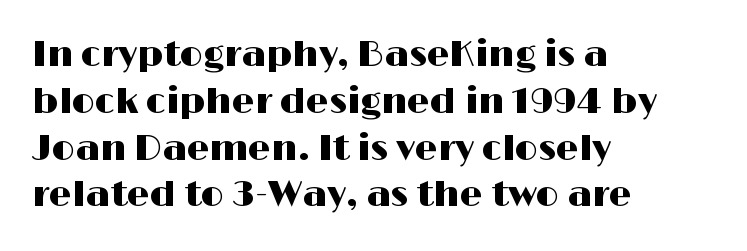
Q: Is the text italic (slanted)? A: No, it is upright.
Q: Is the typeface a serif or a sans-serif typeface? A: Sans-serif.
Q: Is the text underlined? A: No.
Q: How is the paragraph aligned? A: Left-aligned.
Q: Is the spacing between letters normal or unusually wide? A: Normal.
Q: Is the spacing between lines tight, normal or loose? A: Normal.
Q: Width (condensed, normal, or wide)? A: Wide.
Q: Stroke contrast? A: High.
Q: x-height? A: Medium.
Q: Monospaced? A: No.
